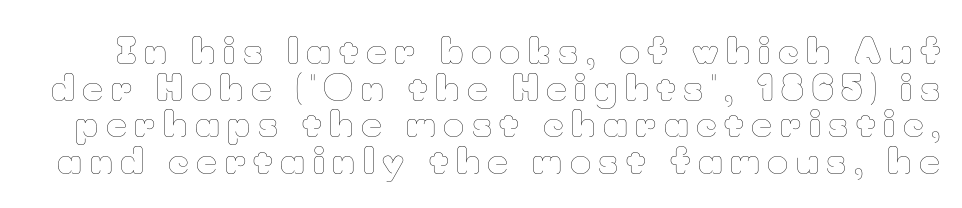
Q: Is the text bold? A: No.
Q: Is the text italic (slanted)? A: No, it is upright.
Q: Is the text underlined? A: No.
Q: Is the spacing between letters normal or unusually wide? A: Unusually wide.
Q: Is the spacing between lines tight, normal or loose? A: Tight.
Q: Width (condensed, normal, or wide)? A: Normal.
Q: Stroke contrast? A: Low.
Q: x-height? A: Small.
Q: Monospaced? A: No.
